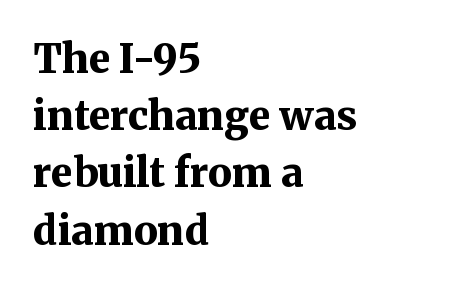
{"serif": "yes", "italic": "no", "bold": "yes", "weight": "bold", "width": "normal", "stroke_contrast": "medium", "x_height": "medium", "monospaced": "no", "underline": "no", "align": "left", "line_spacing": "normal", "line_spacing_ratio": 1.43, "letter_spacing": "normal", "letter_spacing_em": 0.0, "glyph_px": 40}
